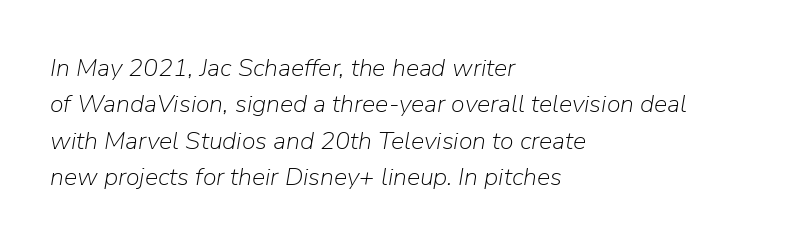
Counters stay open thanks to moderate or lighter strokes. Compared with typical paragraphs, the rows here are spaced about the same. The text carries the slant typical of an italic or oblique font. The specimen omits any rule beneath the text block's lines. The setting favours the left margin, as ordinary paragraphs usually do.
